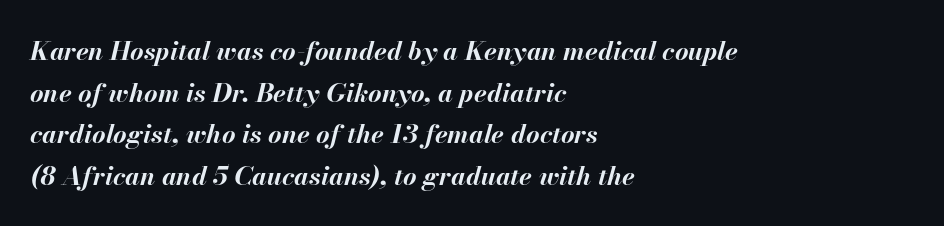
Q: Is the text bold? A: Yes.
Q: Is the text italic (slanted)? A: Yes, it leans right by about 13 degrees.
Q: Is the text underlined? A: No.
Q: How is the paragraph aligned? A: Left-aligned.
Q: Is the spacing between letters normal or unusually wide? A: Normal.
Q: Is the spacing between lines tight, normal or loose? A: Normal.
